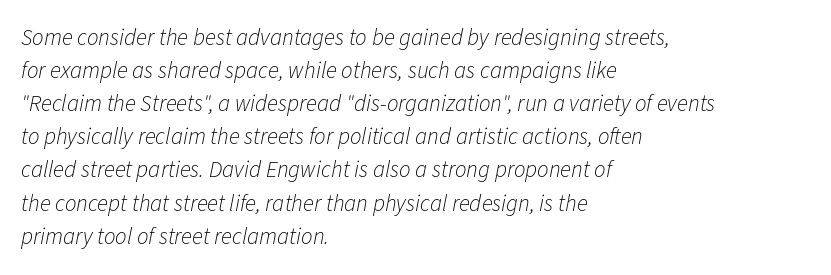
Evenly set lines give the paragraph a standard silhouette. The lettering tilts uniformly, giving the passage an italic look. The face used here is rendered with its standard letterfit. The typeface has the unassuming heft of standard copy or less. The space directly below the letters is spotless.
